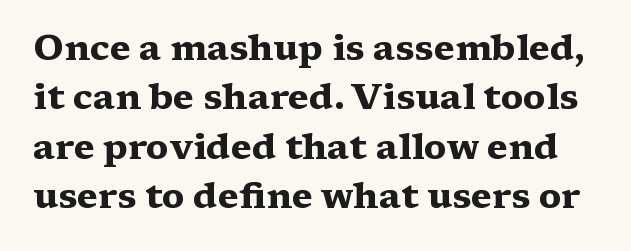
Q: Is the text bold? A: Yes.
Q: Is the text italic (slanted)? A: No, it is upright.
Q: Is the typeface a serif or a sans-serif typeface? A: Serif.
Q: Is the text underlined? A: No.
Q: Is the spacing between letters normal or unusually wide? A: Normal.
Q: Is the spacing between lines tight, normal or loose? A: Normal.
Q: Width (condensed, normal, or wide)? A: Wide.
Q: Stroke contrast? A: Medium.
Q: x-height? A: Medium.
Q: Monospaced? A: No.
